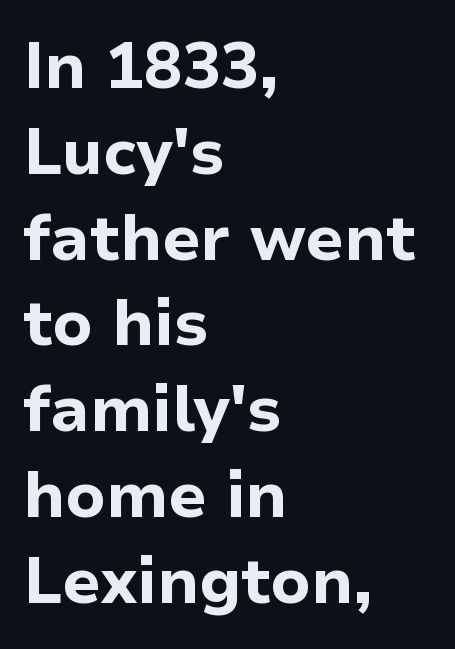
{"serif": "no", "italic": "no", "bold": "yes", "weight": "bold", "width": "normal", "stroke_contrast": "low", "x_height": "medium", "monospaced": "no", "underline": "no", "align": "left", "line_spacing": "normal", "line_spacing_ratio": 1.34, "letter_spacing": "normal", "letter_spacing_em": 0.0, "glyph_px": 64}
